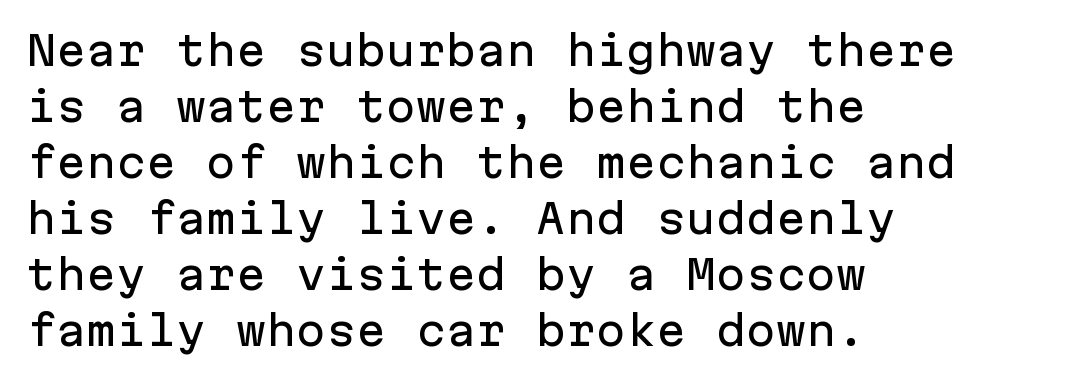
The image shows 40 px sans-serif type, upright, monospaced; set left-aligned, normal line spacing (1.4x), normal letter spacing, not underlined; low stroke contrast and a medium x-height.
